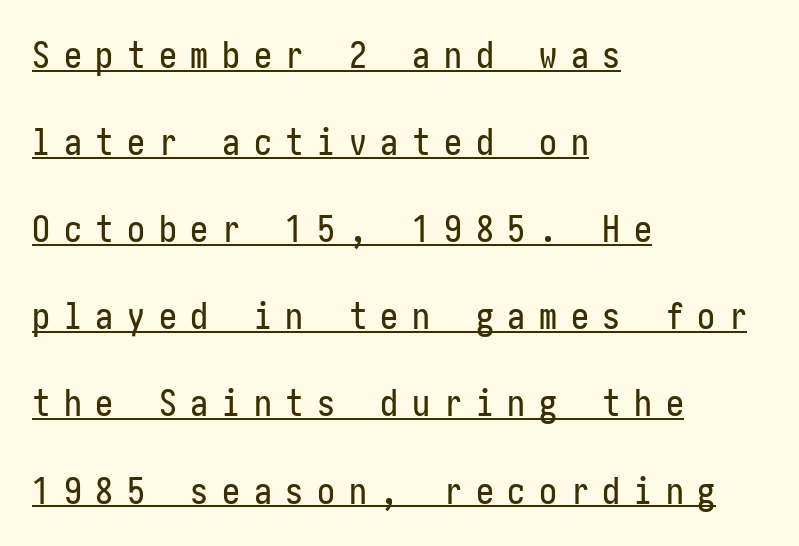
The image shows 36 px condensed sans-serif type, upright; set left-aligned, loose line spacing (2.42x), unusually wide letter spacing (+0.38 em), underlined; low stroke contrast and a medium x-height.
